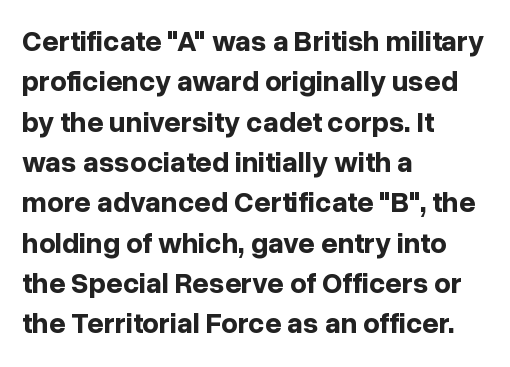
A typesetter would mark this as roman, not italic. Heavy, bold letterforms. The passage shown has conventional tracking throughout. No feet cap the strokes, marking this as sans-serif type.
